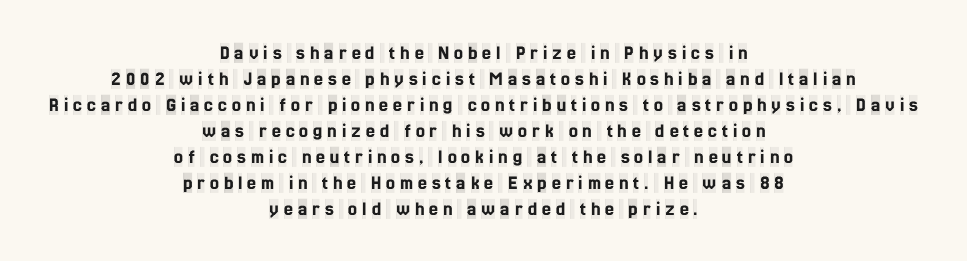
Q: Is the text italic (slanted)? A: No, it is upright.
Q: Is the text underlined? A: No.
Q: How is the paragraph aligned? A: Centered.
Q: Is the spacing between letters normal or unusually wide? A: Unusually wide.
Q: Is the spacing between lines tight, normal or loose? A: Normal.
